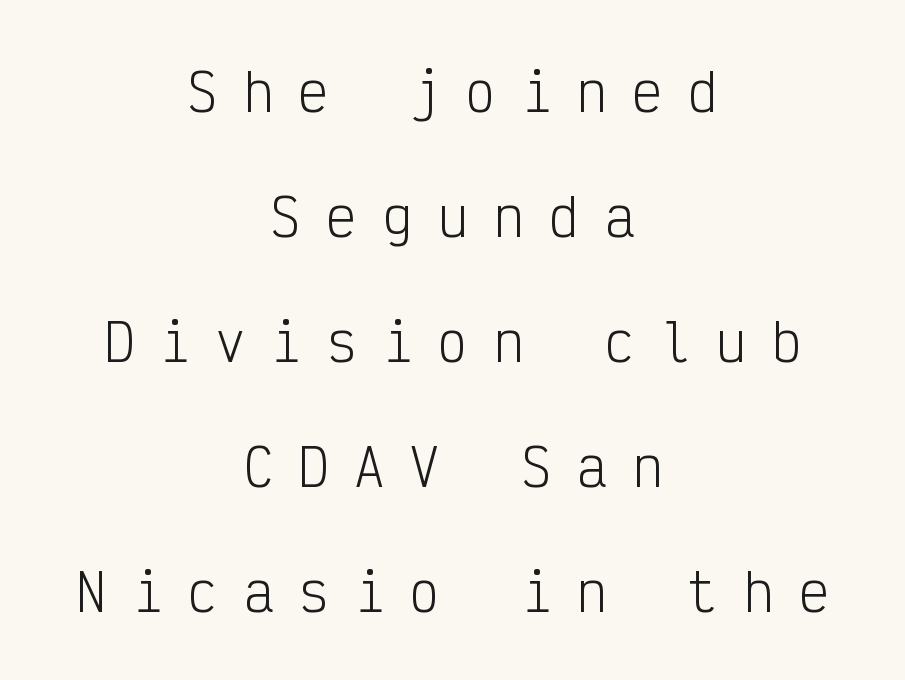
{"serif": "no", "italic": "no", "bold": "no", "weight": "light", "width": "condensed", "stroke_contrast": "low", "x_height": "medium", "monospaced": "yes", "underline": "no", "align": "center", "line_spacing": "loose", "line_spacing_ratio": 2.45, "letter_spacing": "wide", "letter_spacing_em": 0.49, "glyph_px": 51}
